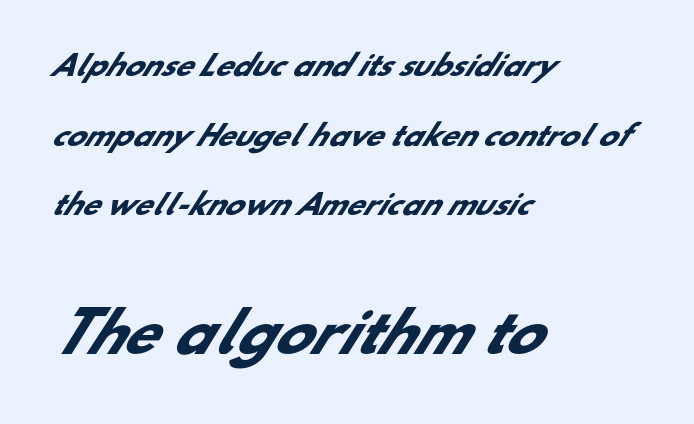
Compare the two chunks: the lower has the greater cap height. Look at the bottom of the vertical strokes: they stop flat, with no serifs. The space directly below the letters is spotless. Caption: bold face, heavy strokes. The passage shown is typed in a proportional face where columns would drift.
